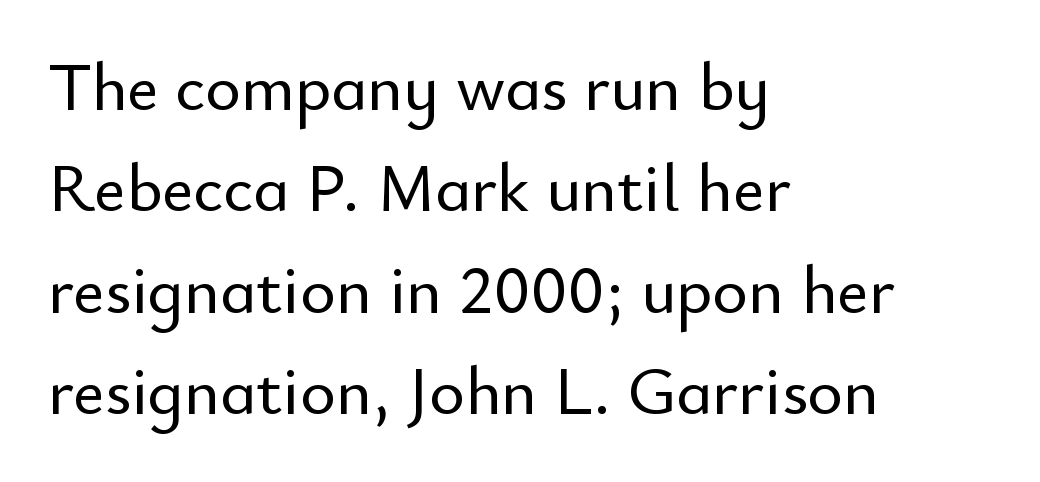
This sample has the flowing, uneven cadence of proportional lettering. The typeface chosen for these lines omits serifs. The string is rendered with underlining switched off. Inter-character spacing is left at the font's built-in metrics.
